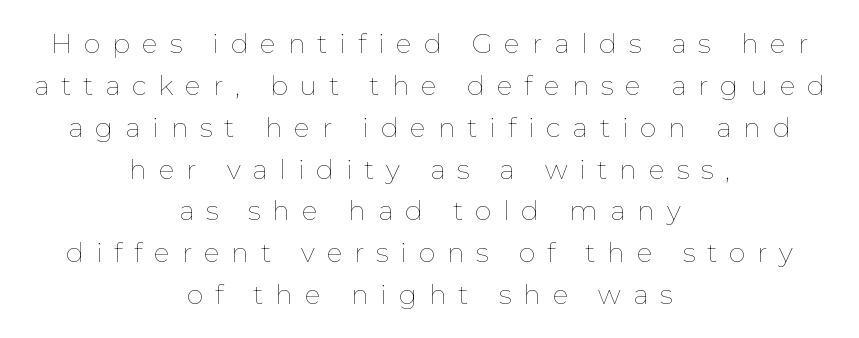
The image shows 27 px text type, upright; set centered, normal line spacing (1.55x), unusually wide letter spacing (+0.43 em), not underlined.
